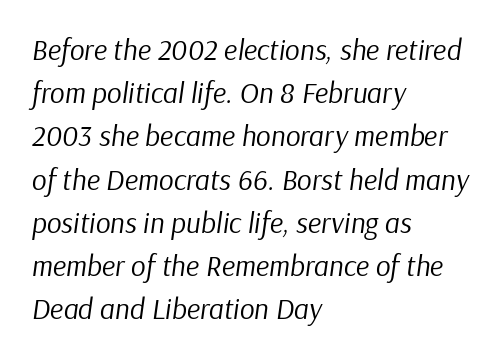
The image shows 29 px regular-weight type, italic (leaning right); set left-aligned, normal line spacing (1.49x), normal letter spacing, not underlined; low stroke contrast and a medium x-height.
